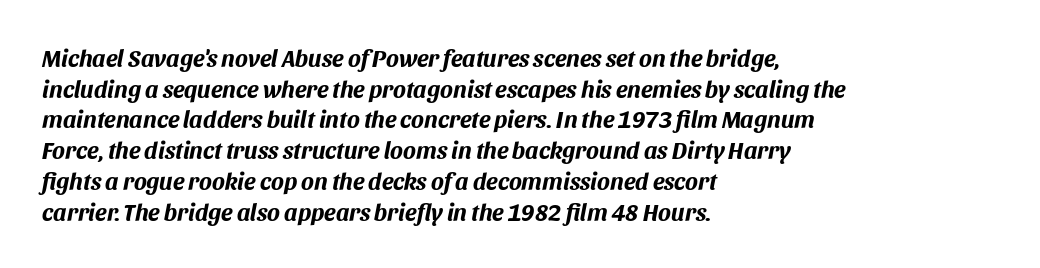
{"italic": "yes", "lean": "right", "slant_degrees": 11, "bold": "yes", "underline": "no", "align": "left", "line_spacing": "normal", "line_spacing_ratio": 1.28, "letter_spacing": "normal", "letter_spacing_em": 0.0, "glyph_px": 24}
